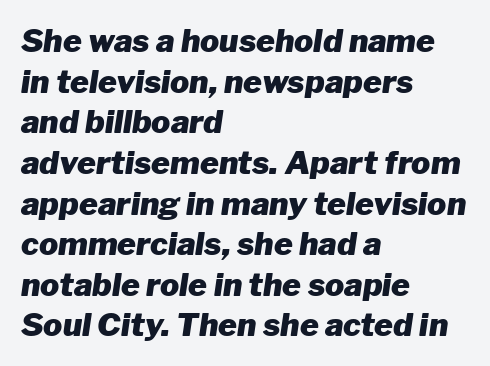
Q: Is the text bold? A: Yes.
Q: Is the text italic (slanted)? A: Yes, it leans right by about 8 degrees.
Q: Is the text underlined? A: No.
Q: How is the paragraph aligned? A: Left-aligned.
Q: Is the spacing between letters normal or unusually wide? A: Normal.
Q: Is the spacing between lines tight, normal or loose? A: Normal.
Q: Width (condensed, normal, or wide)? A: Normal.
Q: Stroke contrast? A: Low.
Q: x-height? A: Medium.
Q: Monospaced? A: No.
